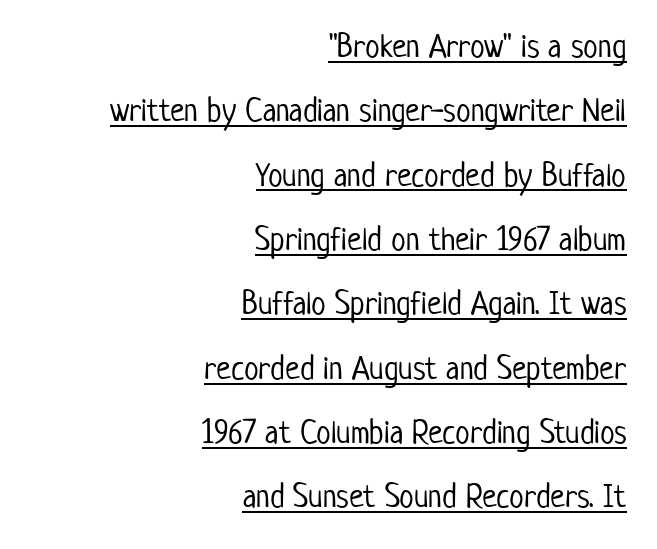
Q: Is the text bold? A: No.
Q: Is the text italic (slanted)? A: No, it is upright.
Q: Is the typeface a serif or a sans-serif typeface? A: Sans-serif.
Q: Is the text underlined? A: Yes.
Q: How is the paragraph aligned? A: Right-aligned.
Q: Is the spacing between letters normal or unusually wide? A: Normal.
Q: Is the spacing between lines tight, normal or loose? A: Loose.
Q: Width (condensed, normal, or wide)? A: Condensed.
Q: Stroke contrast? A: Low.
Q: x-height? A: Medium.
Q: Monospaced? A: No.
